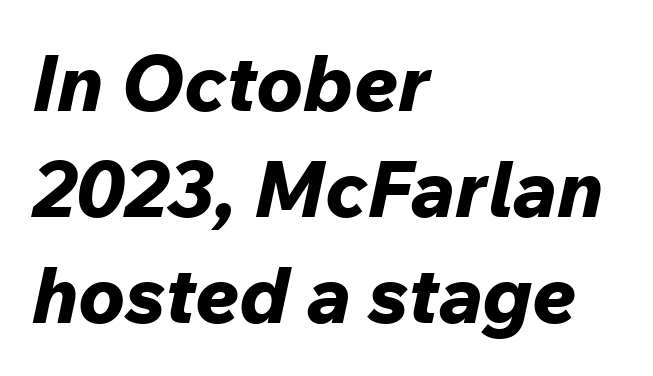
A typesetter would call this proportional, since set widths differ per character. A typesetter would call this zero additional tracking. When letters slant like this, we call the style italic. These lines sit exactly where default settings would place them. Bare-footed words on every line.
